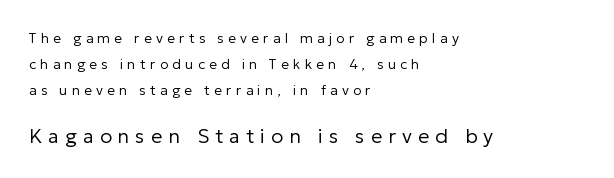
The image shows 20 px text type, upright; set left-aligned, line spacing 1.85x, unusually wide letter spacing (+0.3 em), not underlined; the second (bottom) block is 1.43x larger.
